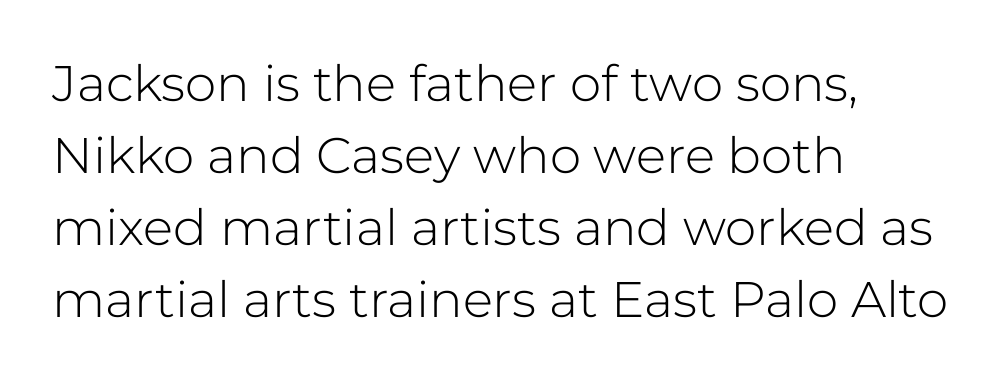
The image shows 50 px light sans-serif type, upright; set left-aligned, normal line spacing (1.44x), normal letter spacing, not underlined; low stroke contrast and a medium x-height.
